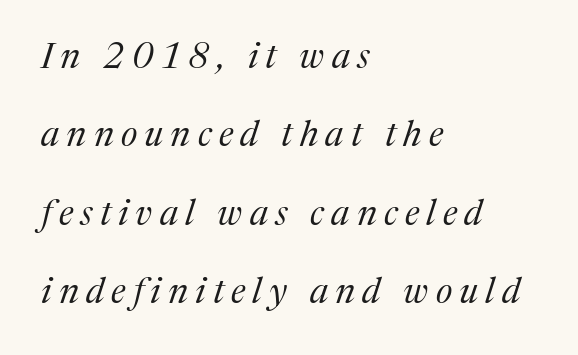
{"serif": "yes", "italic": "yes", "lean": "right", "slant_degrees": 17, "bold": "no", "weight": "regular", "width": "normal", "stroke_contrast": "medium", "x_height": "medium", "monospaced": "no", "underline": "no", "align": "left", "line_spacing": "loose", "line_spacing_ratio": 2.18, "letter_spacing": "wide", "letter_spacing_em": 0.2, "glyph_px": 36}
